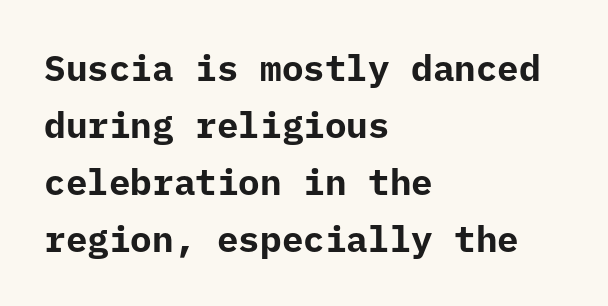
Q: Is the text bold? A: Yes.
Q: Is the text italic (slanted)? A: No, it is upright.
Q: Is the typeface a serif or a sans-serif typeface? A: Sans-serif.
Q: Is the text underlined? A: No.
Q: How is the paragraph aligned? A: Left-aligned.
Q: Is the spacing between letters normal or unusually wide? A: Normal.
Q: Is the spacing between lines tight, normal or loose? A: Normal.
Q: Width (condensed, normal, or wide)? A: Normal.
Q: Stroke contrast? A: Low.
Q: x-height? A: Medium.
Q: Monospaced? A: Yes.
